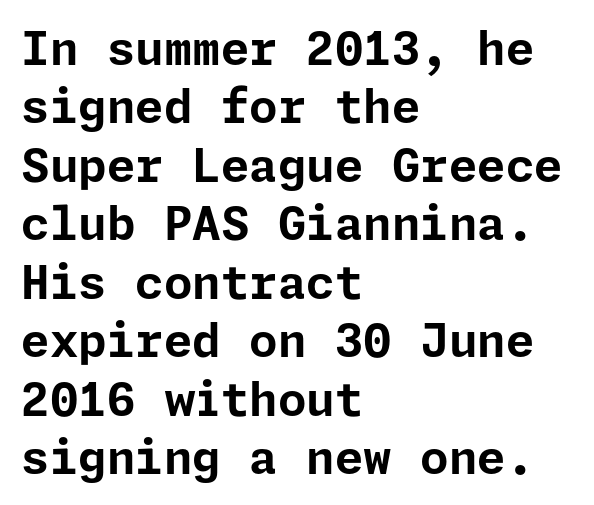
Students, note that the glyphs here touch the page at normal intervals. The paragraph shown leans on its left margin. This is the regular roman posture of the typeface. The zone under the glyphs is completely vacant.
